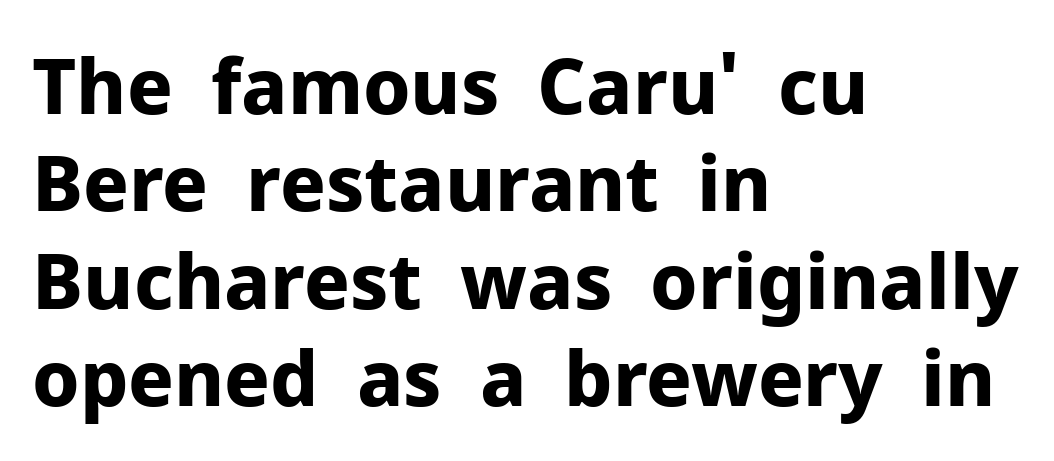
Q: Is the text bold? A: Yes.
Q: Is the text italic (slanted)? A: No, it is upright.
Q: Is the typeface a serif or a sans-serif typeface? A: Sans-serif.
Q: Is the text underlined? A: No.
Q: How is the paragraph aligned? A: Left-aligned.
Q: Is the spacing between letters normal or unusually wide? A: Normal.
Q: Is the spacing between lines tight, normal or loose? A: Normal.
Q: Width (condensed, normal, or wide)? A: Normal.
Q: Stroke contrast? A: Low.
Q: x-height? A: Medium.
Q: Monospaced? A: No.
